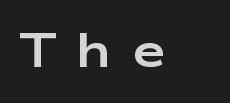
Set as a true bold cut, around the 700 mark. Someone cranked the tracking dial way up on this one. No feet cap the strokes, marking this as sans-serif type. Do the characters align in a grid? No, the font is proportional.
